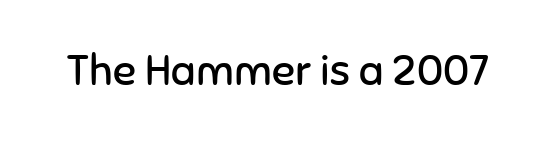
The glyphs in this specimen are sans serif. This is roman type, the default non-slanted kind. Stems and bowls with no extra thickness — not bold. Honestly, the letter spacing is just normal — you wouldn't notice it. The face used here is proportionally spaced, like ordinary book or web type.
